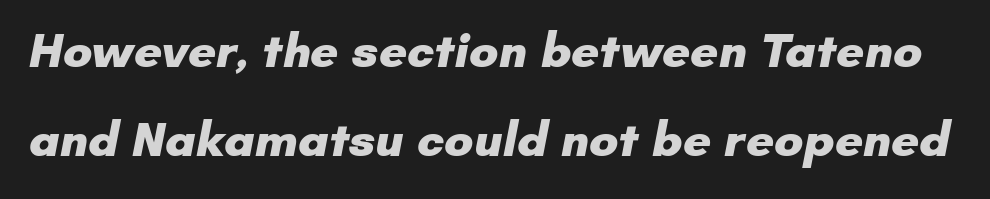
The image shows 49 px heavy sans-serif type; set line spacing 1.81x, normal letter spacing, not underlined; low stroke contrast and a small x-height.
